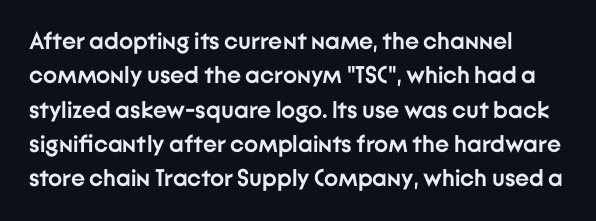
{"italic": "no", "bold": "yes", "underline": "no", "align": "left", "line_spacing": "normal", "line_spacing_ratio": 1.43, "letter_spacing": "normal", "letter_spacing_em": 0.0, "glyph_px": 24}
